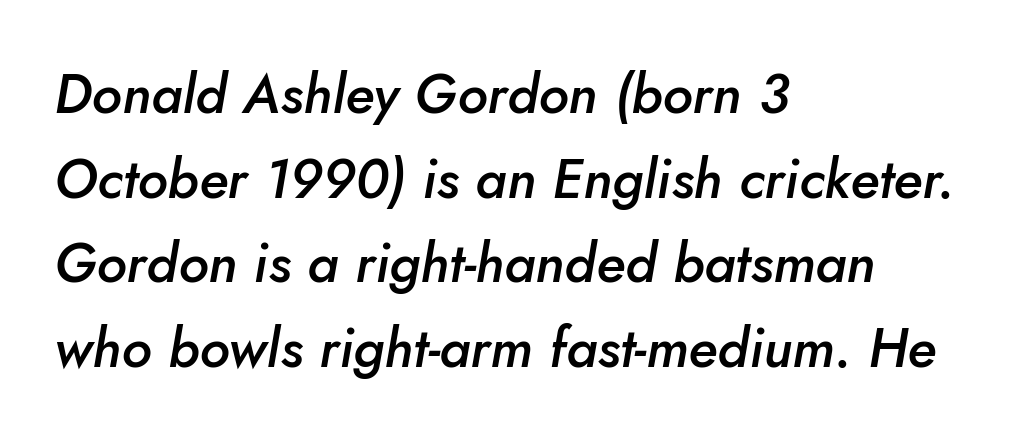
{"italic": "yes", "lean": "right", "slant_degrees": 5, "bold": "semi", "weight": "semibold", "width": "normal", "stroke_contrast": "low", "x_height": "small", "monospaced": "no", "underline": "no", "align": "left", "line_spacing": "normal", "line_spacing_ratio": 1.54, "letter_spacing": "normal", "letter_spacing_em": 0.0, "glyph_px": 55}
